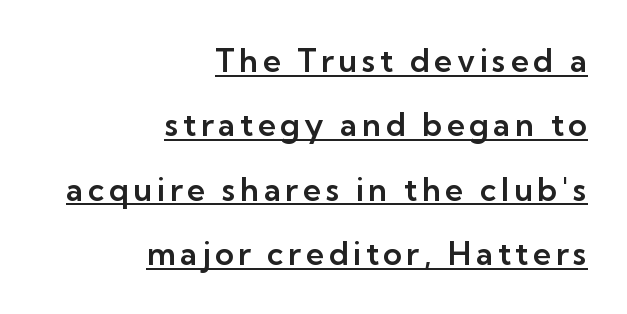
The image shows 32 px sans-serif type, upright; set right-aligned, loose line spacing (2.01x), underlined; low stroke contrast and a medium x-height.
